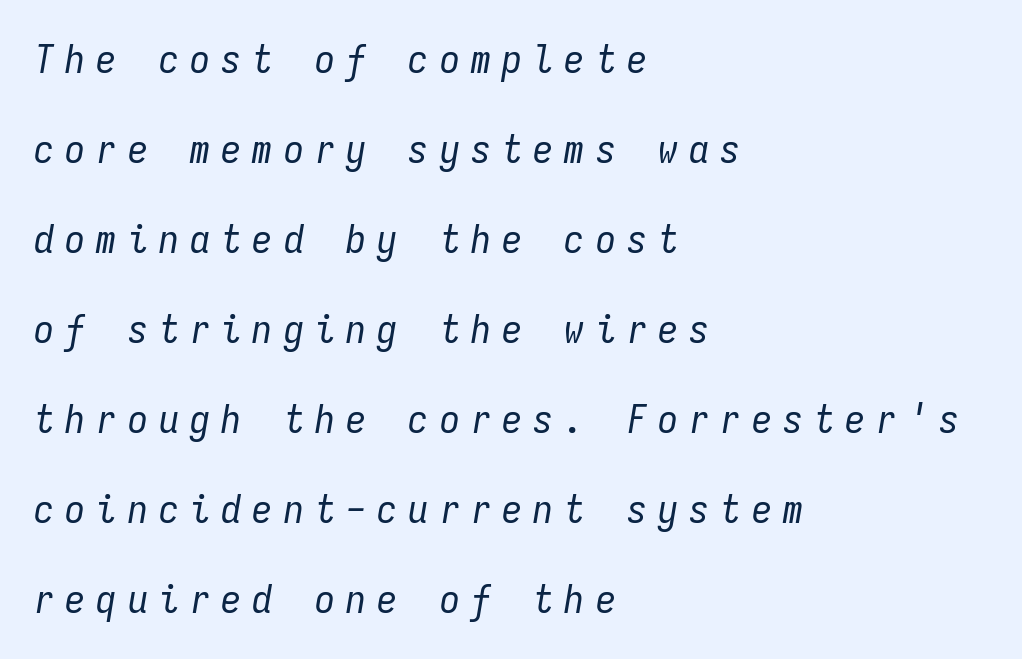
The image shows 40 px regular-weight, condensed type, italic (leaning right), monospaced; set left-aligned, loose line spacing (2.25x), unusually wide letter spacing (+0.28 em), not underlined; low stroke contrast and a medium x-height.
